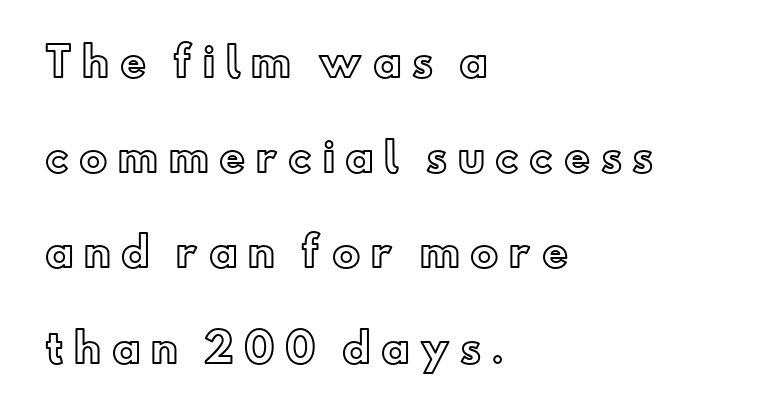
Has an underline been added? It has not. This sample has the flowing, uneven cadence of proportional lettering. In terms of leading, this rendering errs on the spacious side. Look at the tracking — it's clearly loosened, letters drifting apart.
